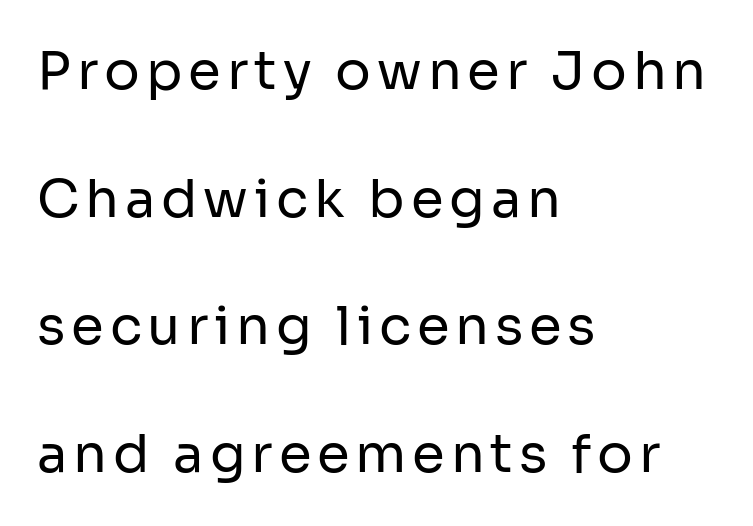
Designer's note — italics off, roman on. This sample has the flowing, uneven cadence of proportional lettering. Widely set lines give the paragraph a tall, airy silhouette. These glyphs show unthickened strokes, regular width or finer. The area under the type is left untouched.
